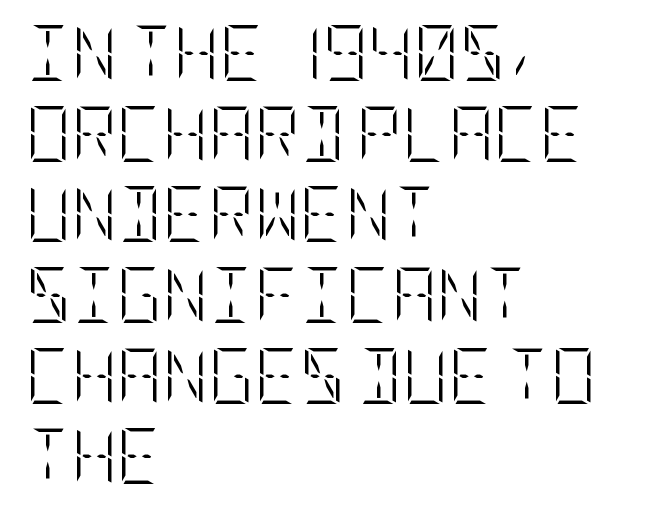
The image shows 56 px light, condensed type, upright; set left-aligned, normal line spacing (1.44x), normal letter spacing, not underlined; low stroke contrast and a large x-height.
